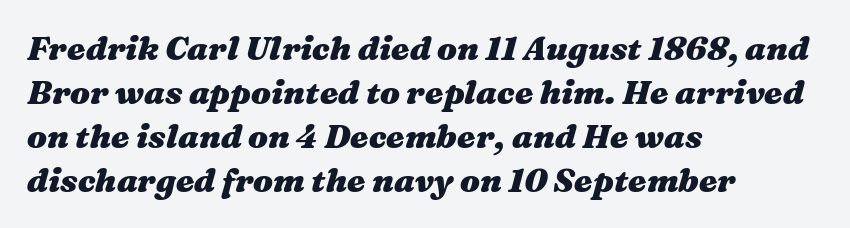
Q: Is the text bold? A: Yes.
Q: Is the text italic (slanted)? A: Yes, it leans right by about 16 degrees.
Q: Is the text underlined? A: No.
Q: How is the paragraph aligned? A: Left-aligned.
Q: Is the spacing between letters normal or unusually wide? A: Normal.
Q: Is the spacing between lines tight, normal or loose? A: Normal.
Q: Width (condensed, normal, or wide)? A: Wide.
Q: Stroke contrast? A: Medium.
Q: x-height? A: Medium.
Q: Monospaced? A: No.
